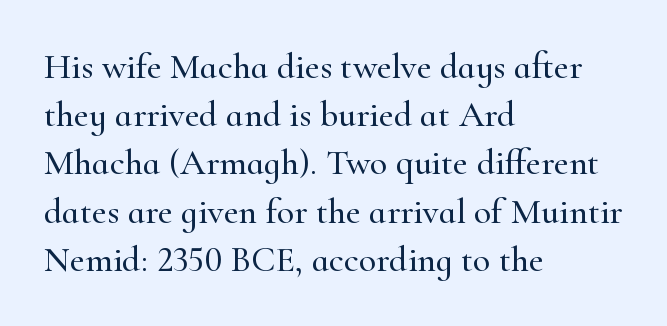
Q: Is the text italic (slanted)? A: No, it is upright.
Q: Is the typeface a serif or a sans-serif typeface? A: Serif.
Q: Is the text underlined? A: No.
Q: How is the paragraph aligned? A: Left-aligned.
Q: Is the spacing between letters normal or unusually wide? A: Normal.
Q: Is the spacing between lines tight, normal or loose? A: Normal.
Q: Width (condensed, normal, or wide)? A: Normal.
Q: Stroke contrast? A: High.
Q: x-height? A: Small.
Q: Monospaced? A: No.
